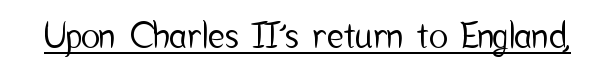
Default kerning and tracking; the words read as compact shapes. Designer's note — italics off, roman on. Looks like regular typesetting: each glyph gets only the width it needs. These characters rest on top of a visible drawn line. Examine the stroke ends and you'll find no serifs.
